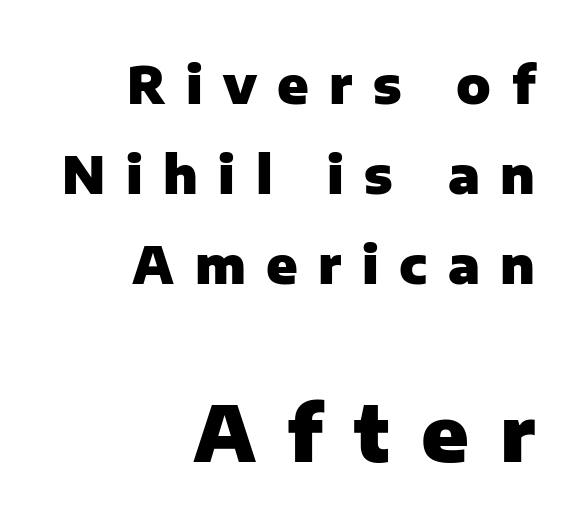
{"serif": "no", "italic": "no", "bold": "yes", "weight": "heavy", "width": "normal", "stroke_contrast": "low", "x_height": "medium", "monospaced": "no", "underline": "no", "align": "right", "line_spacing_ratio": 1.76, "letter_spacing": "wide", "letter_spacing_em": 0.4, "larger_block": "second", "size_ratio": 1.51, "glyph_px": 77}
